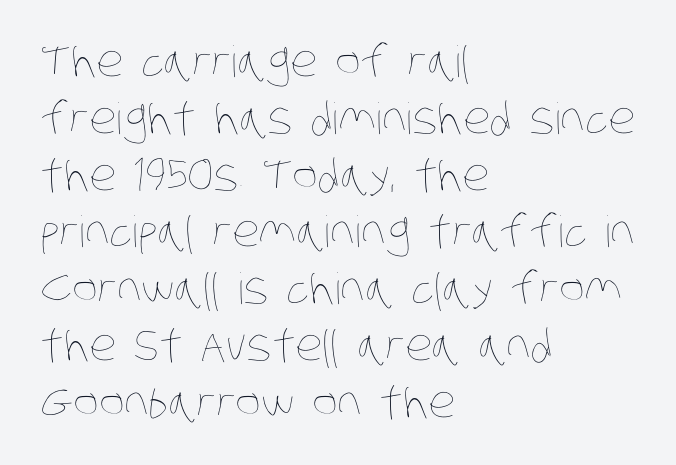
The image shows 43 px thin, condensed type; set left-aligned, normal line spacing (1.32x), normal letter spacing, not underlined; low stroke contrast and a large x-height.
